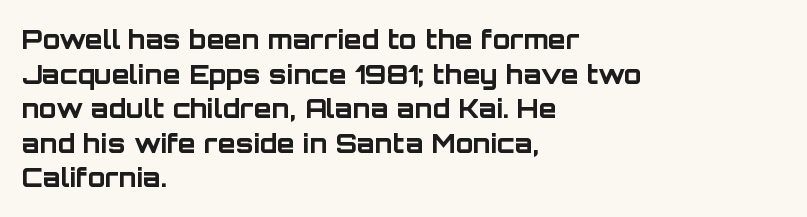
The image shows 26 px bold type, upright; set left-aligned, normal line spacing (1.33x), normal letter spacing, not underlined.
